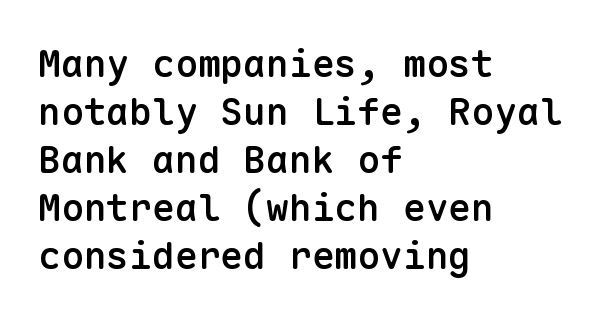
The image shows 38 px semibold sans-serif type, upright, monospaced; set left-aligned, normal line spacing (1.26x), normal letter spacing, not underlined; low stroke contrast and a medium x-height.
